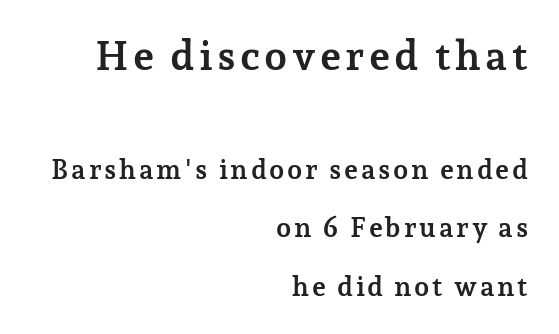
Q: Is the text bold? A: Yes.
Q: Is the text italic (slanted)? A: No, it is upright.
Q: Is the typeface a serif or a sans-serif typeface? A: Serif.
Q: Is the text underlined? A: No.
Q: How is the paragraph aligned? A: Right-aligned.
Q: Is the spacing between lines tight, normal or loose? A: Loose.
Q: Which block of text is set in a larger size, the first (top) or the second (bottom)? A: The first (top) one.
Q: Width (condensed, normal, or wide)? A: Normal.
Q: Stroke contrast? A: Low.
Q: x-height? A: Medium.
Q: Monospaced? A: No.
